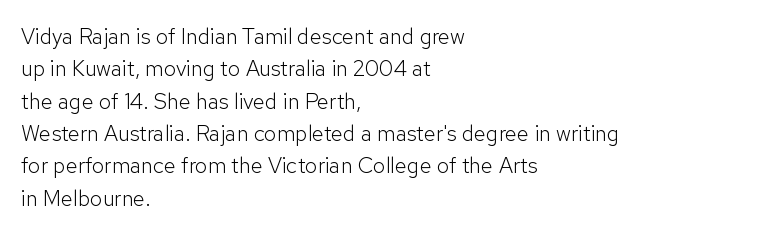
Q: Is the text bold? A: No.
Q: Is the text italic (slanted)? A: No, it is upright.
Q: Is the text underlined? A: No.
Q: How is the paragraph aligned? A: Left-aligned.
Q: Is the spacing between letters normal or unusually wide? A: Normal.
Q: Is the spacing between lines tight, normal or loose? A: Normal.
